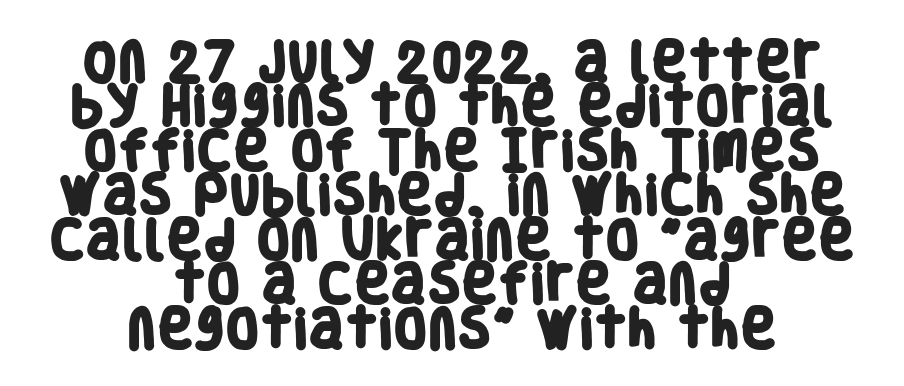
{"serif": "no", "bold": "yes", "weight": "heavy", "width": "condensed", "stroke_contrast": "low", "x_height": "large", "monospaced": "no", "underline": "no", "align": "center", "line_spacing": "tight", "line_spacing_ratio": 1.01, "letter_spacing": "normal", "letter_spacing_em": 0.0, "glyph_px": 44}
